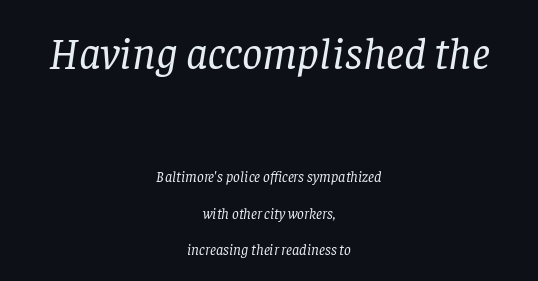
Q: Is the text bold? A: No.
Q: Is the text italic (slanted)? A: Yes, it leans right by about 8 degrees.
Q: Is the typeface a serif or a sans-serif typeface? A: Serif.
Q: Is the text underlined? A: No.
Q: How is the paragraph aligned? A: Centered.
Q: Is the spacing between letters normal or unusually wide? A: Normal.
Q: Is the spacing between lines tight, normal or loose? A: Loose.
Q: Which block of text is set in a larger size, the first (top) or the second (bottom)? A: The first (top) one.
Q: Width (condensed, normal, or wide)? A: Normal.
Q: Stroke contrast? A: Low.
Q: x-height? A: Large.
Q: Monospaced? A: No.
